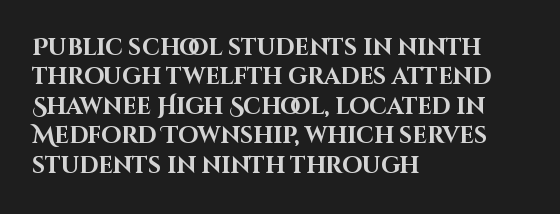
The image shows 23 px bold type, upright; set left-aligned, normal line spacing (1.28x), normal letter spacing, not underlined.
